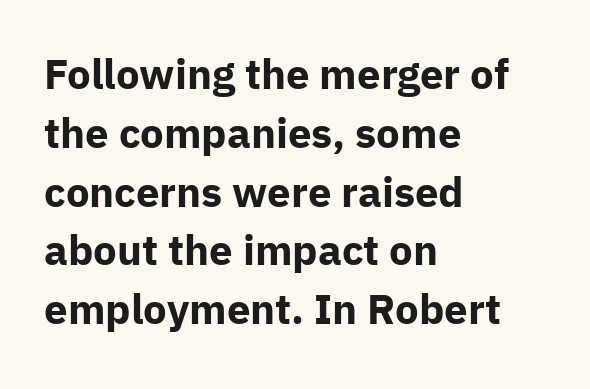
Q: Is the text bold? A: Yes.
Q: Is the text italic (slanted)? A: No, it is upright.
Q: Is the typeface a serif or a sans-serif typeface? A: Sans-serif.
Q: Is the text underlined? A: No.
Q: How is the paragraph aligned? A: Left-aligned.
Q: Is the spacing between letters normal or unusually wide? A: Normal.
Q: Is the spacing between lines tight, normal or loose? A: Normal.
Q: Width (condensed, normal, or wide)? A: Normal.
Q: Stroke contrast? A: Low.
Q: x-height? A: Medium.
Q: Monospaced? A: No.
